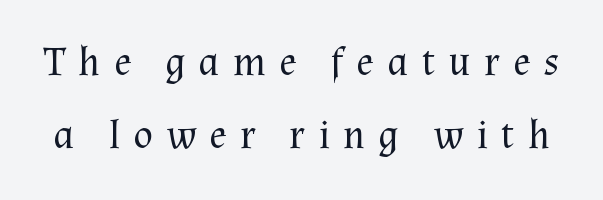
Q: Is the text bold? A: No.
Q: Is the text italic (slanted)? A: No, it is upright.
Q: Is the text underlined? A: No.
Q: Is the spacing between letters normal or unusually wide? A: Unusually wide.
Q: Width (condensed, normal, or wide)? A: Normal.
Q: Stroke contrast? A: Medium.
Q: x-height? A: Medium.
Q: Monospaced? A: No.
